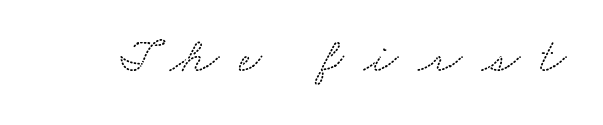
Little horizontal feet cap the strokes, marking this as serif type. Beneath every word, the page is bare. Looks like regular typesetting: each glyph gets only the width it needs. Each word looks stretched out because of the extra space between its letters.
